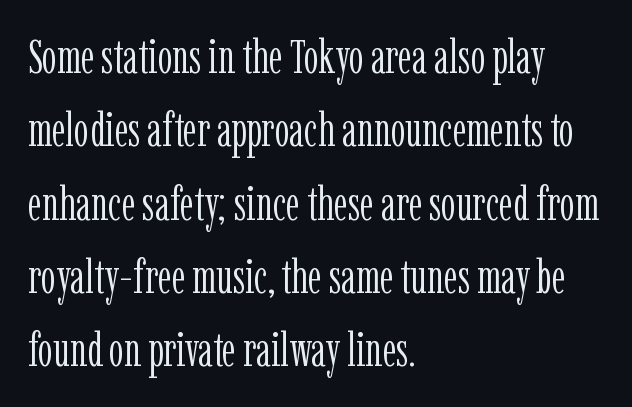
Q: Is the text bold? A: No.
Q: Is the text italic (slanted)? A: No, it is upright.
Q: Is the typeface a serif or a sans-serif typeface? A: Serif.
Q: Is the text underlined? A: No.
Q: How is the paragraph aligned? A: Left-aligned.
Q: Is the spacing between letters normal or unusually wide? A: Normal.
Q: Is the spacing between lines tight, normal or loose? A: Normal.
Q: Width (condensed, normal, or wide)? A: Condensed.
Q: Stroke contrast? A: Low.
Q: x-height? A: Medium.
Q: Monospaced? A: No.
